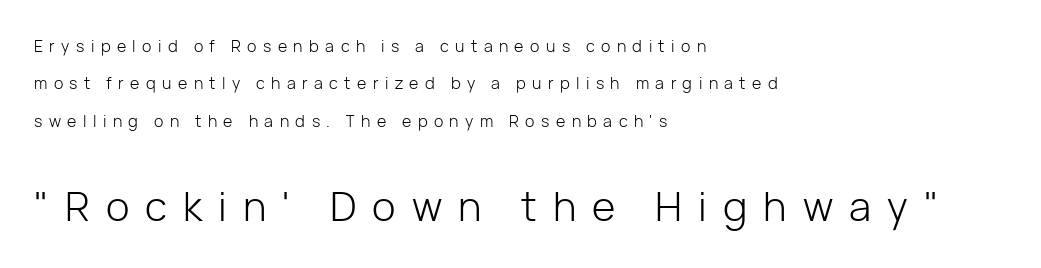
The image shows 40 px light sans-serif type, upright; set left-aligned, loose line spacing (2.34x), unusually wide letter spacing (+0.4 em), not underlined; the second (bottom) block is 2.5x larger; low stroke contrast and a medium x-height.
